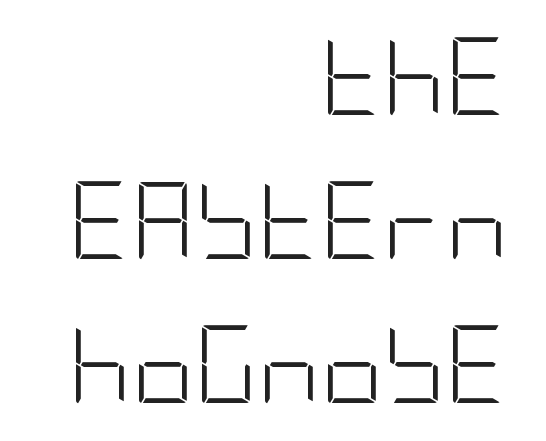
{"serif": "no", "italic": "no", "bold": "no", "weight": "light", "width": "condensed", "stroke_contrast": "low", "x_height": "large", "underline": "no", "align": "right", "line_spacing_ratio": 1.87, "letter_spacing": "normal", "letter_spacing_em": 0.0, "glyph_px": 77}
